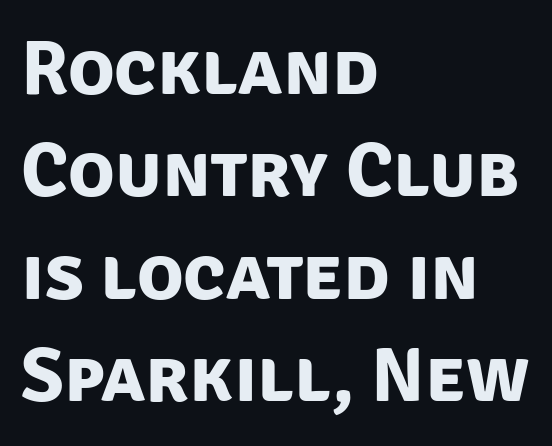
The image shows 77 px bold sans-serif type; set left-aligned, normal line spacing (1.33x), normal letter spacing, not underlined; low stroke contrast and a large x-height.
